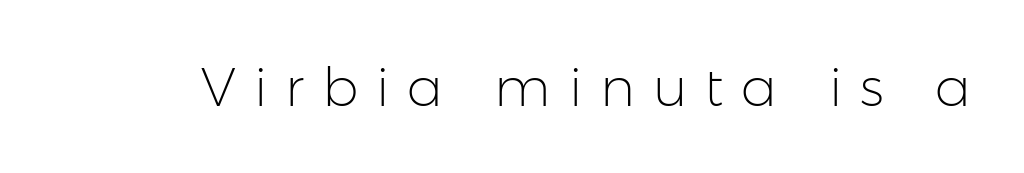
Q: Is the text bold? A: No.
Q: Is the text italic (slanted)? A: No, it is upright.
Q: Is the typeface a serif or a sans-serif typeface? A: Sans-serif.
Q: Is the text underlined? A: No.
Q: Is the spacing between letters normal or unusually wide? A: Unusually wide.
Q: Width (condensed, normal, or wide)? A: Normal.
Q: Stroke contrast? A: Low.
Q: x-height? A: Medium.
Q: Monospaced? A: No.
